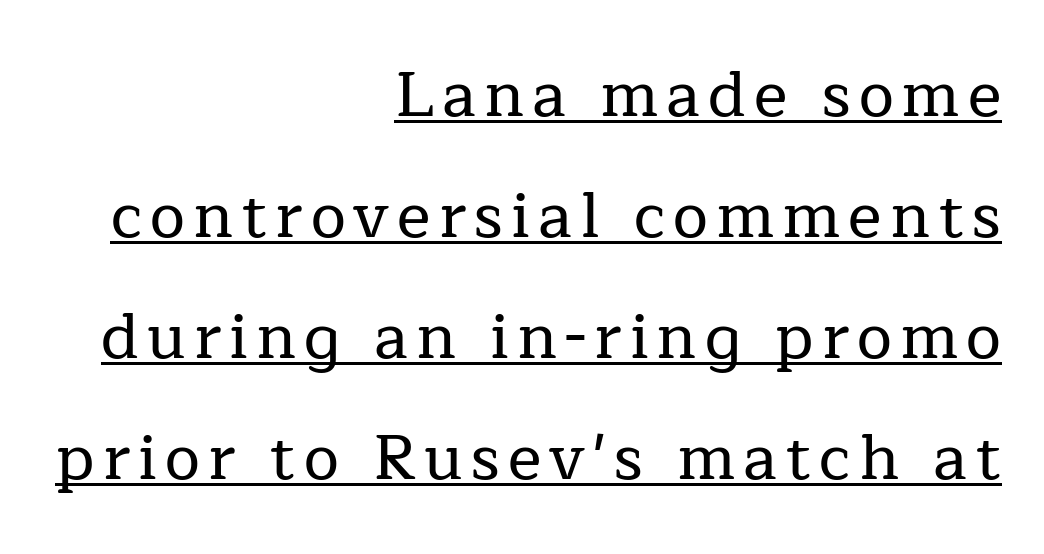
Q: Is the text italic (slanted)? A: No, it is upright.
Q: Is the typeface a serif or a sans-serif typeface? A: Serif.
Q: Is the text underlined? A: Yes.
Q: How is the paragraph aligned? A: Right-aligned.
Q: Is the spacing between lines tight, normal or loose? A: Loose.
Q: Width (condensed, normal, or wide)? A: Normal.
Q: Stroke contrast? A: Low.
Q: x-height? A: Medium.
Q: Monospaced? A: No.
